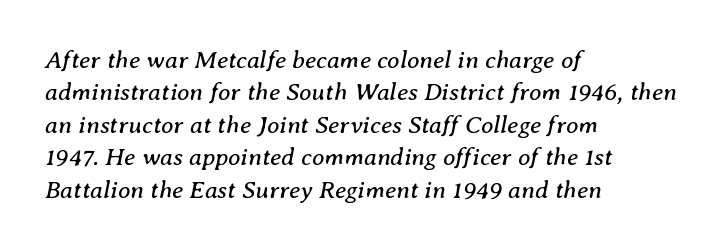
The passage shown stacks its lines at a standard gap. The rendering keeps characters at their native spacing. The whole block is typeset with a tilt. Clear beneath every line of the passage.
